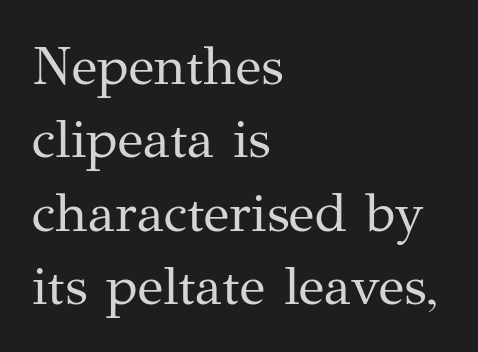
The image shows 54 px regular-weight serif type, upright; set left-aligned, normal line spacing (1.36x), normal letter spacing, not underlined; medium stroke contrast and a medium x-height.
